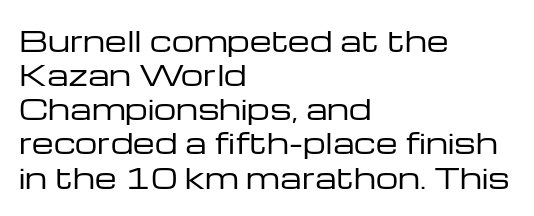
Q: Is the text bold? A: No.
Q: Is the text italic (slanted)? A: No, it is upright.
Q: Is the typeface a serif or a sans-serif typeface? A: Sans-serif.
Q: Is the text underlined? A: No.
Q: How is the paragraph aligned? A: Left-aligned.
Q: Is the spacing between letters normal or unusually wide? A: Normal.
Q: Width (condensed, normal, or wide)? A: Wide.
Q: Stroke contrast? A: Low.
Q: x-height? A: Medium.
Q: Monospaced? A: No.
